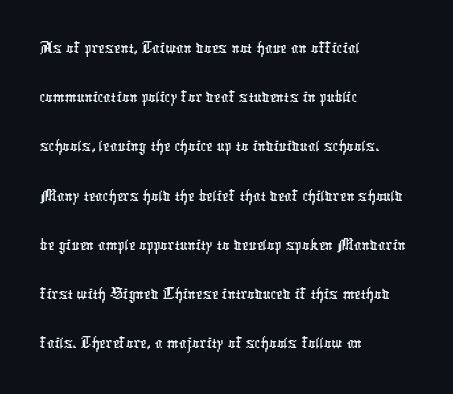
Observe the ordinary spacing: letters are neighbours, not strangers. Evenly set lines give the paragraph a standard silhouette. Here the designer chose a conventional face with non-uniform glyph widths. The area under the type is left untouched.
